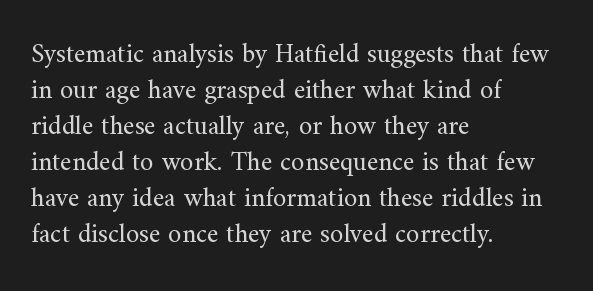
A clean baseline with only descenders dipping below it. The letters stand upright; this is a roman face. The letterforms sit shoulder to shoulder at normal distance. The compositor pushed each line to the left boundary.
